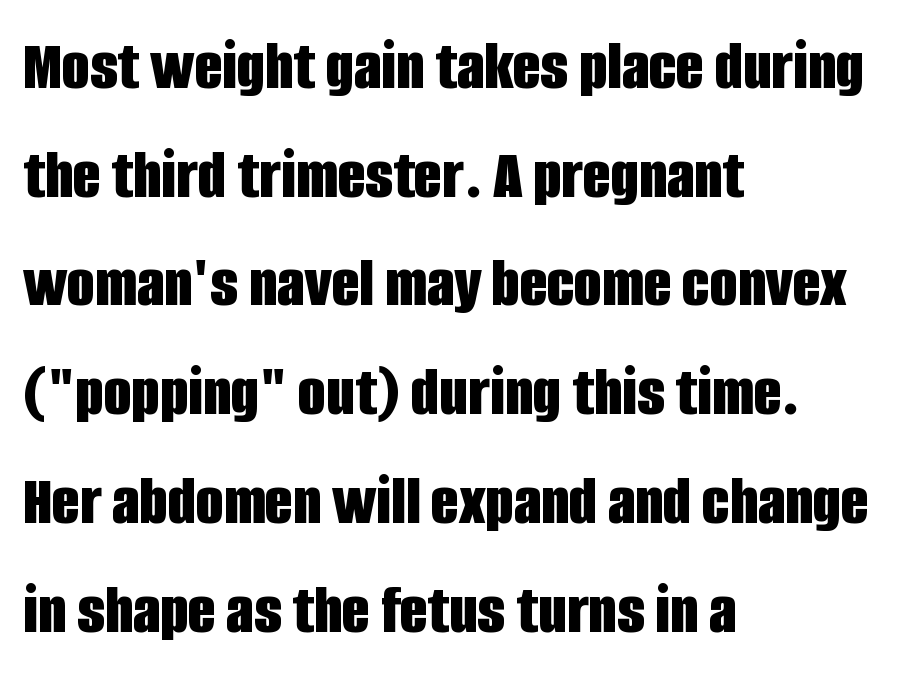
The face used here is proportionally spaced, like ordinary book or web type. Between one letter and the next there's only the usual sliver of space. Leftover space on each line is placed entirely after the last word. The designer went with a sans here, leaving each stem footless.
